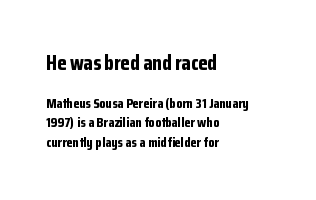
The image shows 21 px bold type, upright; set left-aligned, normal line spacing (1.39x), normal letter spacing, not underlined; the first (top) block is 1.5x larger.
